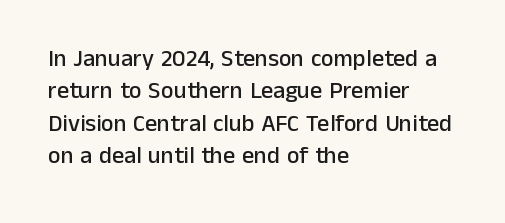
The image shows 24 px text type, upright; set left-aligned, normal line spacing (1.35x), normal letter spacing, not underlined.
